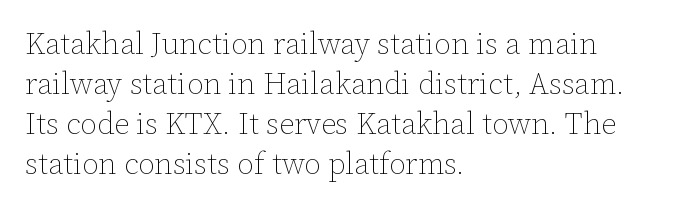
Q: Is the text bold? A: No.
Q: Is the text italic (slanted)? A: No, it is upright.
Q: Is the text underlined? A: No.
Q: How is the paragraph aligned? A: Left-aligned.
Q: Is the spacing between letters normal or unusually wide? A: Normal.
Q: Is the spacing between lines tight, normal or loose? A: Normal.
Q: Width (condensed, normal, or wide)? A: Normal.
Q: Stroke contrast? A: Low.
Q: x-height? A: Medium.
Q: Monospaced? A: No.
